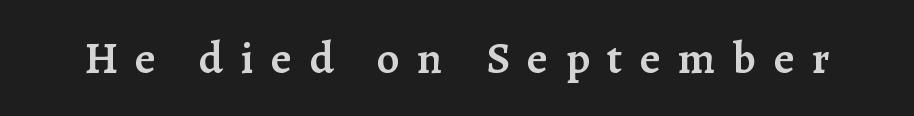
Font category for this specimen: serif. Set as a demibold, roughly 600 on the weight scale. The strip under each line holds only bare page. The typography opts for an upright posture over an oblique one. Honestly, the letter spacing is so wide it's the main thing you notice. Proportional: the letters do not fall into vertical columns.
